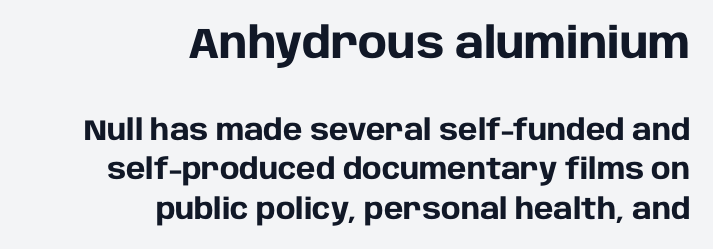
The image shows 43 px heavy sans-serif type, upright; set right-aligned, normal line spacing (1.36x), normal letter spacing, not underlined; the first (top) block is 1.48x larger; low stroke contrast and a large x-height.
